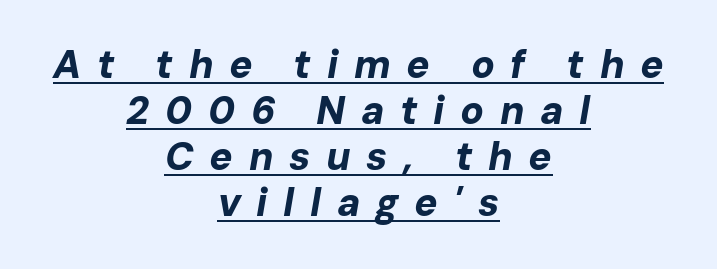
The image shows 39 px bold type, italic (leaning right); set centered, line spacing 1.18x, unusually wide letter spacing (+0.4 em), underlined; low stroke contrast and a medium x-height.
